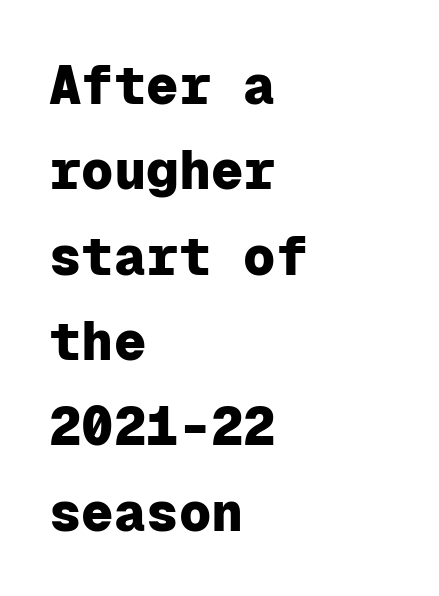
The image shows 54 px heavy sans-serif type, upright, monospaced; set left-aligned, normal line spacing (1.58x), normal letter spacing, not underlined; low stroke contrast and a medium x-height.
